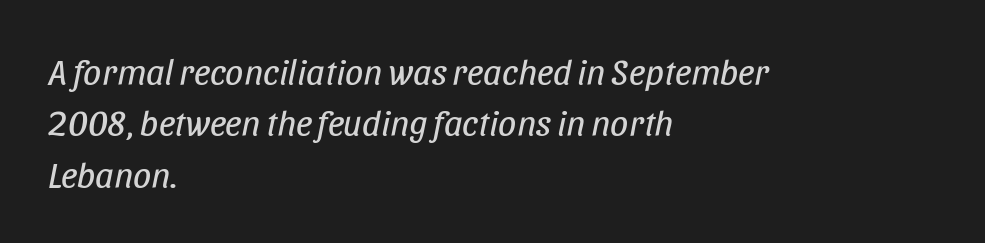
Q: Is the text bold? A: No.
Q: Is the text italic (slanted)? A: Yes, it leans right by about 11 degrees.
Q: Is the text underlined? A: No.
Q: How is the paragraph aligned? A: Left-aligned.
Q: Is the spacing between letters normal or unusually wide? A: Normal.
Q: Is the spacing between lines tight, normal or loose? A: Normal.
Q: Width (condensed, normal, or wide)? A: Condensed.
Q: Stroke contrast? A: Low.
Q: x-height? A: Large.
Q: Monospaced? A: No.
